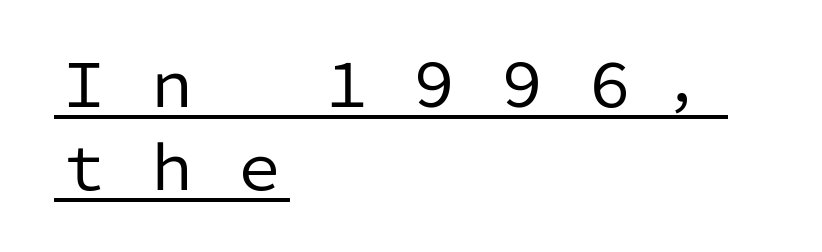
{"serif": "no", "italic": "no", "bold": "no", "weight": "regular", "width": "normal", "stroke_contrast": "low", "x_height": "medium", "monospaced": "no", "underline": "yes", "align": "left", "line_spacing": "normal", "line_spacing_ratio": 1.38, "letter_spacing": "wide", "letter_spacing_em": 0.46, "glyph_px": 60}
